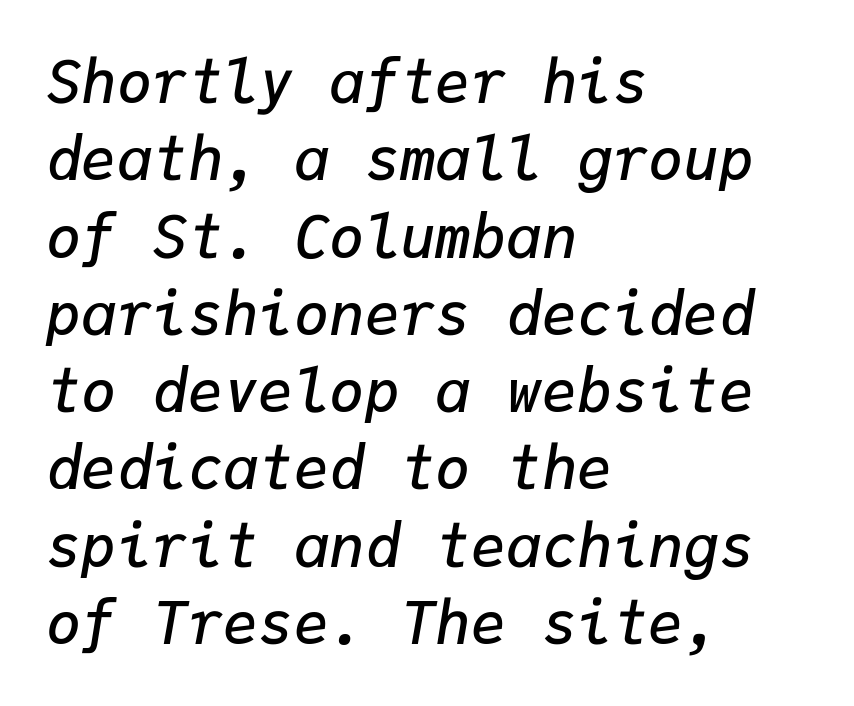
Q: Is the text bold? A: Semi-bold.
Q: Is the text italic (slanted)? A: Yes, it leans right by about 9 degrees.
Q: Is the text underlined? A: No.
Q: How is the paragraph aligned? A: Left-aligned.
Q: Is the spacing between letters normal or unusually wide? A: Normal.
Q: Is the spacing between lines tight, normal or loose? A: Normal.
Q: Width (condensed, normal, or wide)? A: Normal.
Q: Stroke contrast? A: Low.
Q: x-height? A: Medium.
Q: Monospaced? A: Yes.
